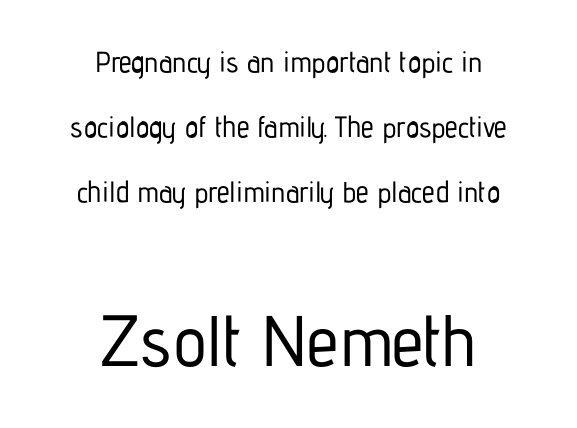
{"serif": "no", "italic": "no", "width": "condensed", "stroke_contrast": "low", "x_height": "medium", "monospaced": "no", "underline": "no", "align": "center", "line_spacing": "loose", "line_spacing_ratio": 2.24, "letter_spacing": "normal", "letter_spacing_em": 0.0, "larger_block": "second", "size_ratio": 2.48, "glyph_px": 72}
